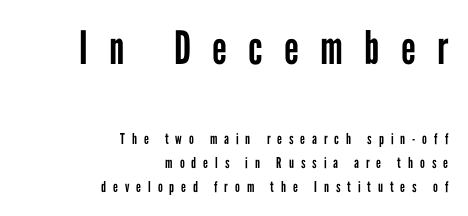
The image shows 46 px regular-weight, condensed sans-serif type, upright; set right-aligned, normal line spacing (1.58x), unusually wide letter spacing (+0.46 em), not underlined; the first (top) block is 3.07x larger; low stroke contrast and a medium x-height.
